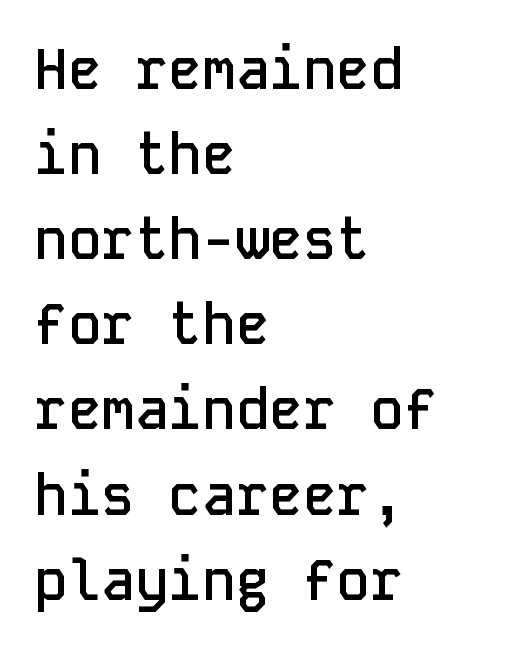
Q: Is the text bold? A: Semi-bold.
Q: Is the text italic (slanted)? A: No, it is upright.
Q: Is the typeface a serif or a sans-serif typeface? A: Sans-serif.
Q: Is the text underlined? A: No.
Q: How is the paragraph aligned? A: Left-aligned.
Q: Is the spacing between letters normal or unusually wide? A: Normal.
Q: Is the spacing between lines tight, normal or loose? A: Normal.
Q: Width (condensed, normal, or wide)? A: Normal.
Q: Stroke contrast? A: Low.
Q: x-height? A: Medium.
Q: Monospaced? A: Yes.
